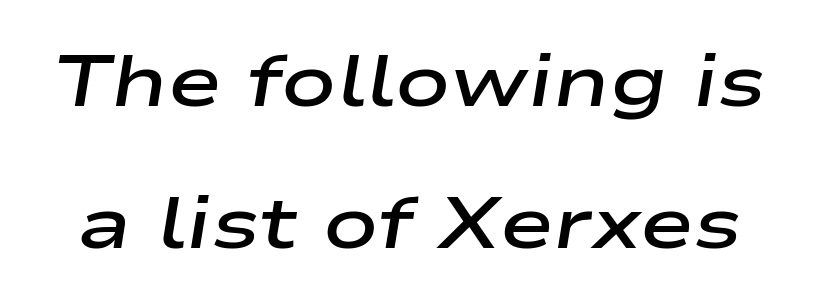
Q: Is the text bold? A: Semi-bold.
Q: Is the text italic (slanted)? A: Yes, it leans right by about 9 degrees.
Q: Is the text underlined? A: No.
Q: Is the spacing between letters normal or unusually wide? A: Normal.
Q: Is the spacing between lines tight, normal or loose? A: Loose.
Q: Width (condensed, normal, or wide)? A: Wide.
Q: Stroke contrast? A: Low.
Q: x-height? A: Medium.
Q: Monospaced? A: No.
